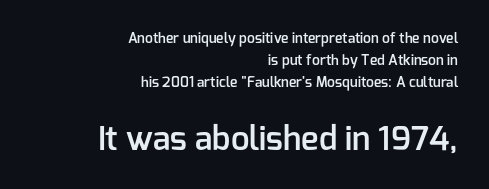
{"serif": "no", "italic": "no", "bold": "semi", "weight": "semibold", "width": "normal", "stroke_contrast": "low", "x_height": "medium", "monospaced": "no", "underline": "no", "align": "right", "line_spacing": "normal", "line_spacing_ratio": 1.57, "letter_spacing": "normal", "letter_spacing_em": 0.0, "larger_block": "second", "size_ratio": 2.36, "glyph_px": 33}
